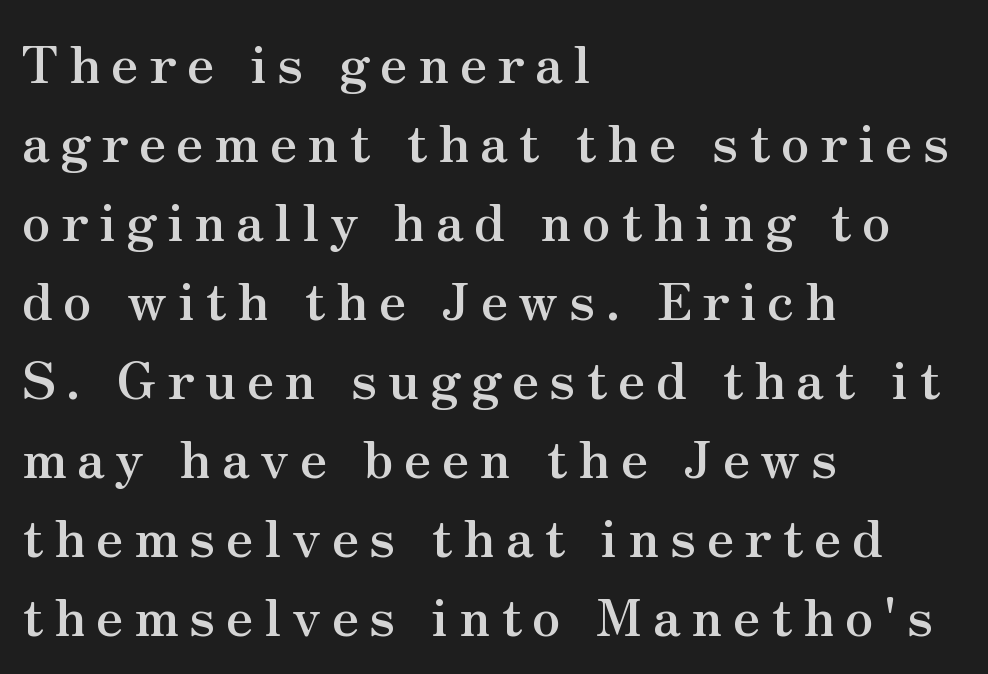
Decoration check: the copy has no underline. The line-height multiplier appears to be the usual default. Compared with a centered layout, this one pins lines to the left instead. Caption: bold face, heavy strokes. Each letter keeps its own natural width here, so spacing adapts to shape. Rendered with straight, roman letterforms.
